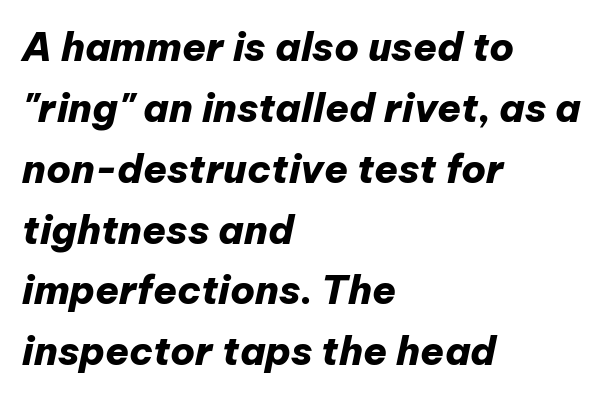
{"italic": "yes", "lean": "right", "slant_degrees": 12, "bold": "yes", "weight": "heavy", "width": "normal", "stroke_contrast": "low", "x_height": "medium", "monospaced": "no", "underline": "no", "align": "left", "line_spacing": "normal", "line_spacing_ratio": 1.56, "letter_spacing": "normal", "letter_spacing_em": 0.0, "glyph_px": 39}
